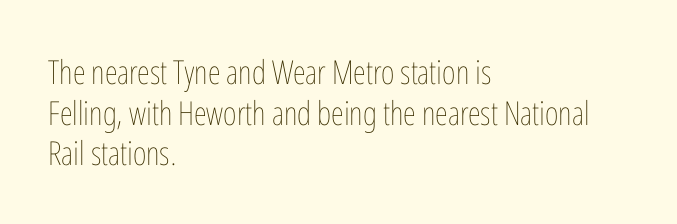
Standard letterfit; no display-style spreading of the glyphs. This rendering features lettering with no underline. This sample has the flowing, uneven cadence of proportional lettering. The font is comparable to plain body text, perhaps lighter. These lines are set flush left with a ragged right edge.
